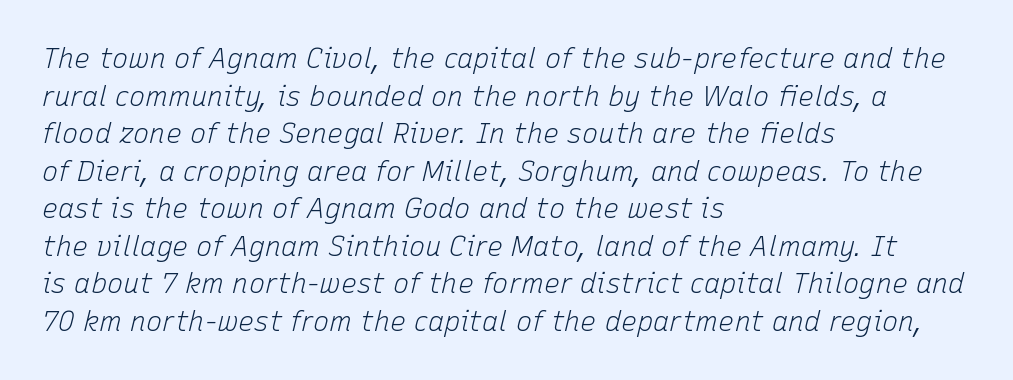
Horizontal bands of white between lines are of average thickness. This rendering leaves character spacing at its baseline value. Summary of weight: not heavy and not bold. In terms of posture, this sample is oblique.
